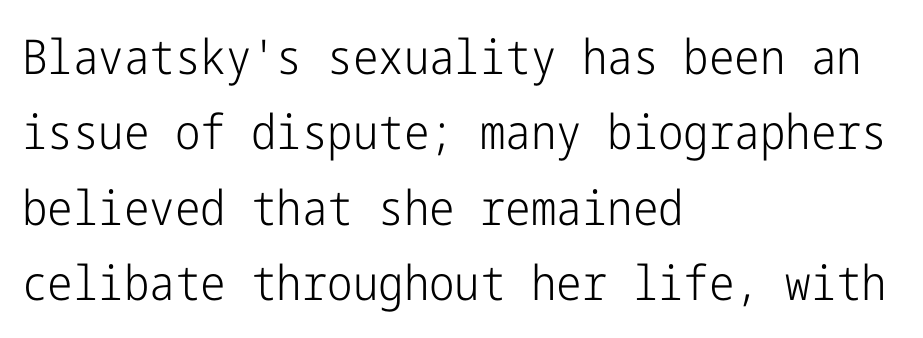
{"serif": "no", "italic": "no", "bold": "no", "weight": "light", "width": "condensed", "stroke_contrast": "low", "x_height": "medium", "underline": "no", "align": "left", "line_spacing": "normal", "line_spacing_ratio": 1.57, "letter_spacing": "normal", "letter_spacing_em": 0.0, "glyph_px": 48}
